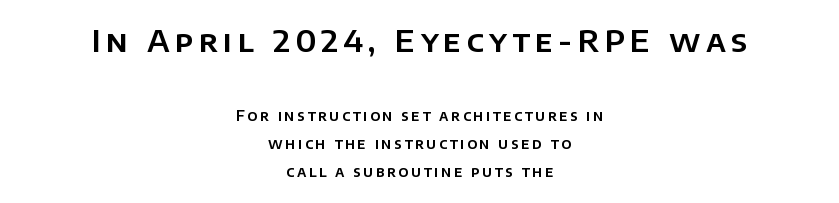
Q: Is the text italic (slanted)? A: No, it is upright.
Q: Is the typeface a serif or a sans-serif typeface? A: Sans-serif.
Q: Is the text underlined? A: No.
Q: How is the paragraph aligned? A: Centered.
Q: Is the spacing between lines tight, normal or loose? A: Loose.
Q: Which block of text is set in a larger size, the first (top) or the second (bottom)? A: The first (top) one.
Q: Width (condensed, normal, or wide)? A: Normal.
Q: Stroke contrast? A: Low.
Q: x-height? A: Large.
Q: Monospaced? A: No.
